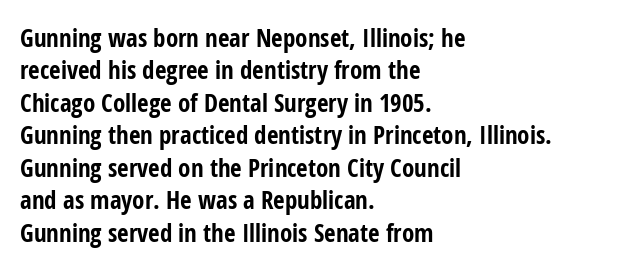
Q: Is the text bold? A: Yes.
Q: Is the text italic (slanted)? A: No, it is upright.
Q: Is the text underlined? A: No.
Q: How is the paragraph aligned? A: Left-aligned.
Q: Is the spacing between letters normal or unusually wide? A: Normal.
Q: Is the spacing between lines tight, normal or loose? A: Normal.
